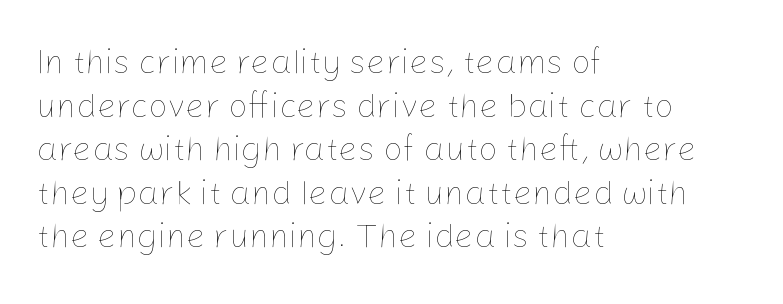
The tracking reads as untouched default to a designer's eye. Vertical spacing — default. Bold? No — there's no thickening of the strokes. The specimen omits any rule beneath the text block's lines.
